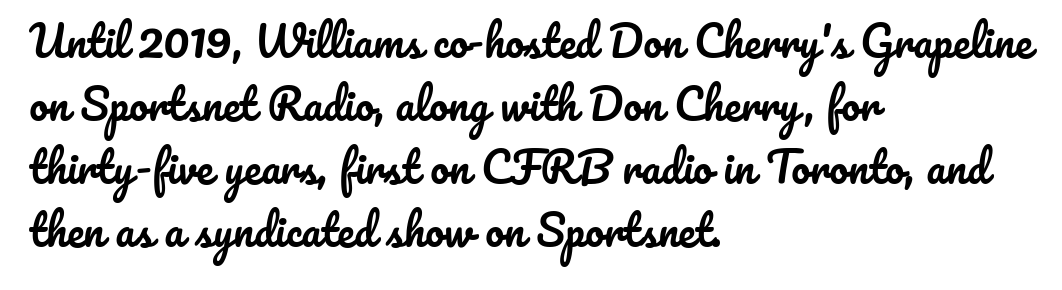
{"width": "normal", "stroke_contrast": "low", "x_height": "small", "monospaced": "no", "underline": "no", "align": "left", "line_spacing": "normal", "line_spacing_ratio": 1.5, "letter_spacing": "normal", "letter_spacing_em": 0.0, "glyph_px": 42}
